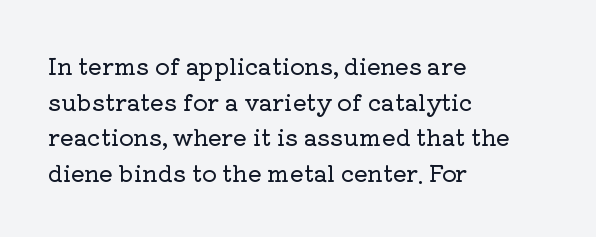
{"italic": "no", "underline": "no", "align": "left", "line_spacing": "normal", "line_spacing_ratio": 1.55, "letter_spacing": "normal", "letter_spacing_em": 0.0, "glyph_px": 23}
